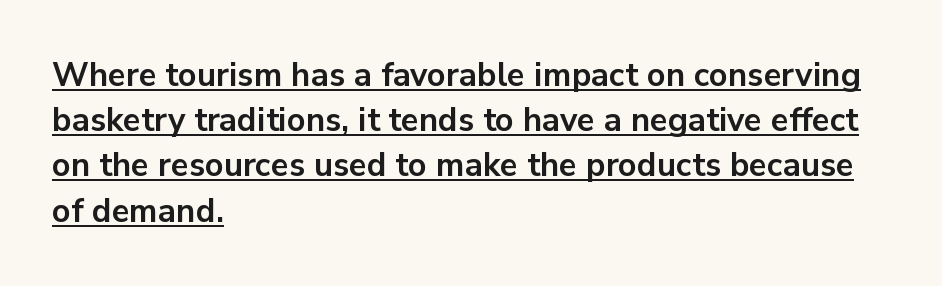
Think of a printed novel: that variable character pitch is what you see here. The specimen reads as upright at a glance. Stroke terminals: plain, sans-serif. Horizontal alignment here is leftward, the default for most running prose. What weight is shown? A full bold with thick strokes.
